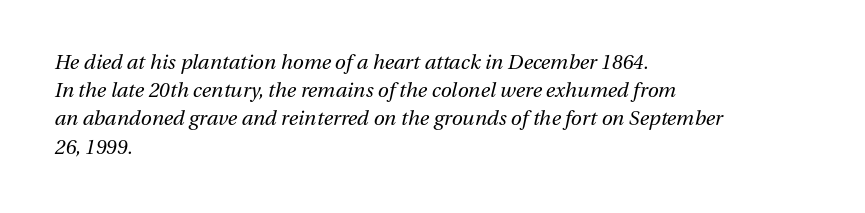
Q: Is the text bold? A: No.
Q: Is the text italic (slanted)? A: Yes, it leans right by about 13 degrees.
Q: Is the text underlined? A: No.
Q: How is the paragraph aligned? A: Left-aligned.
Q: Is the spacing between letters normal or unusually wide? A: Normal.
Q: Is the spacing between lines tight, normal or loose? A: Normal.
